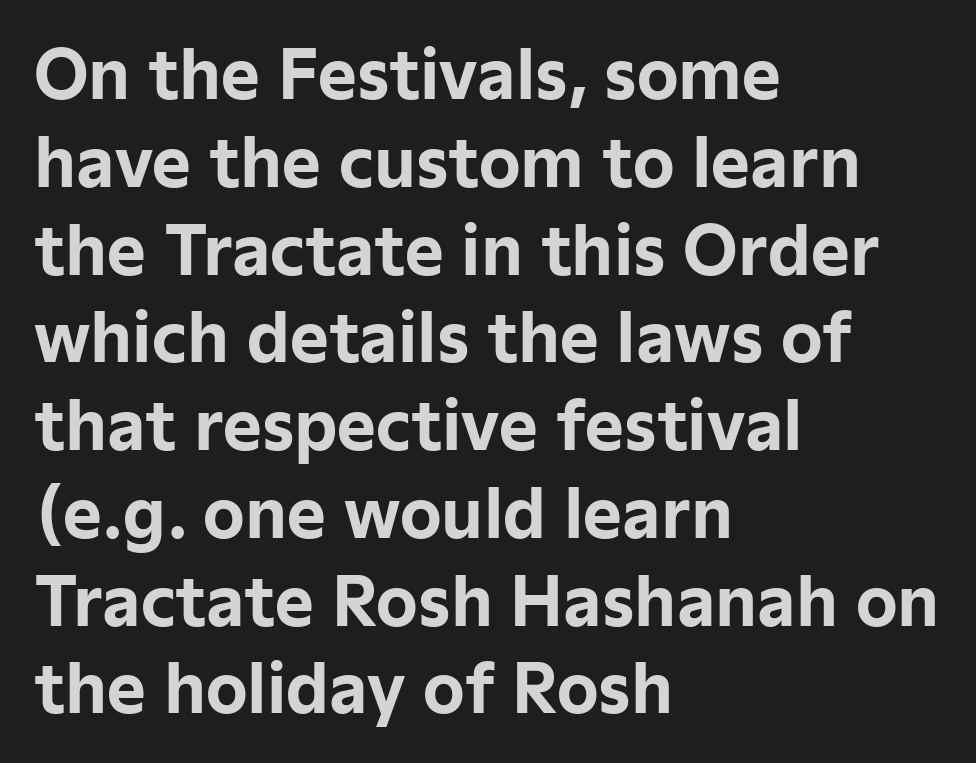
The image shows 66 px bold sans-serif type, upright; set left-aligned, normal line spacing (1.33x), normal letter spacing, not underlined; low stroke contrast and a medium x-height.
